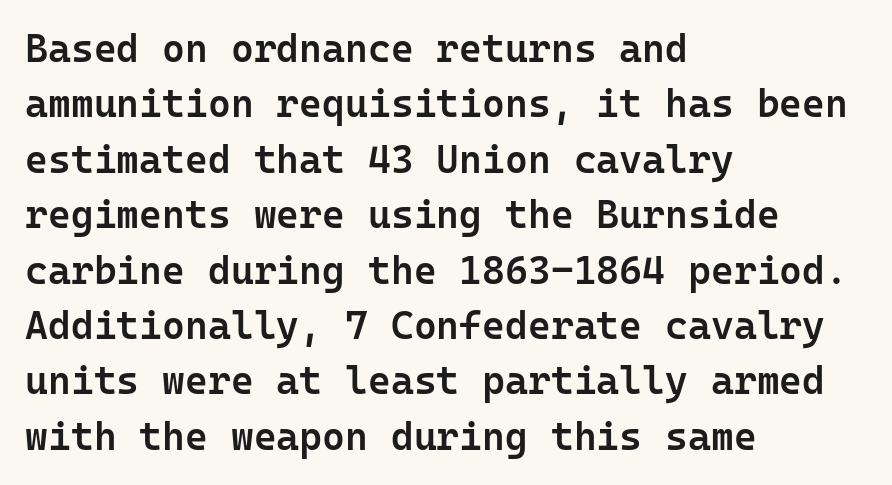
The image shows 39 px semibold sans-serif type, upright, monospaced; set left-aligned, normal line spacing (1.42x), normal letter spacing, not underlined; low stroke contrast and a medium x-height.
